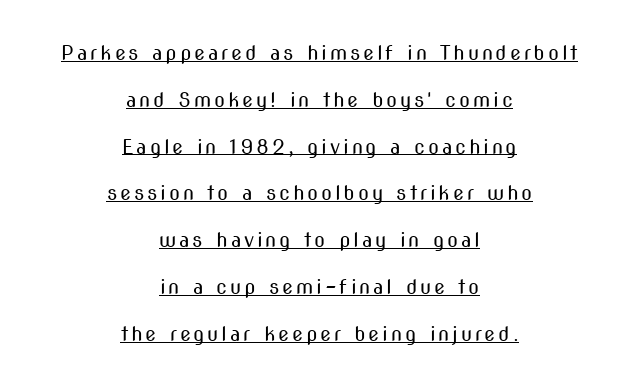
The image shows 20 px text type, upright; set centered, loose line spacing (2.34x), underlined.
